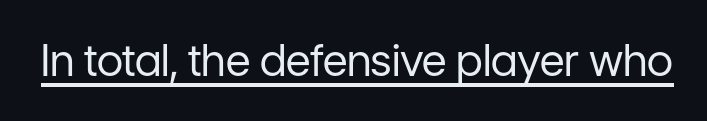
{"serif": "no", "italic": "no", "bold": "no", "weight": "regular", "width": "normal", "stroke_contrast": "low", "x_height": "medium", "monospaced": "no", "underline": "yes", "letter_spacing": "normal", "letter_spacing_em": 0.0, "glyph_px": 43}
